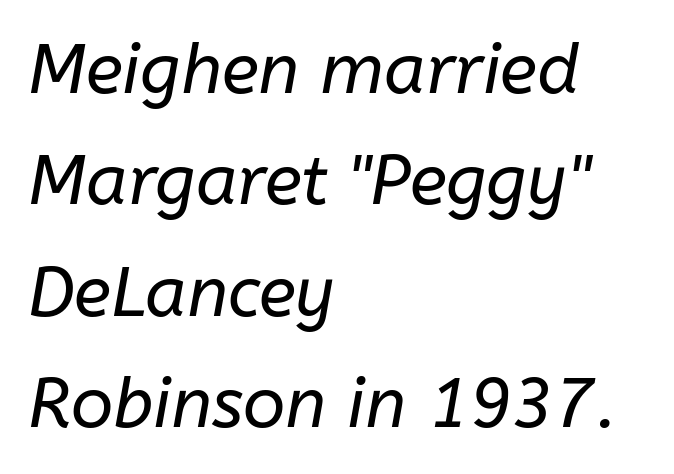
Tracking here is standard; glyphs follow each other at the usual distance. These lines sit exactly where default settings would place them. Descender tails drop into unmarked territory. On a weight scale, this lands at 450 or below. Casual observation: everything's shoved over to the left. Looks like regular typesetting: each glyph gets only the width it needs.
